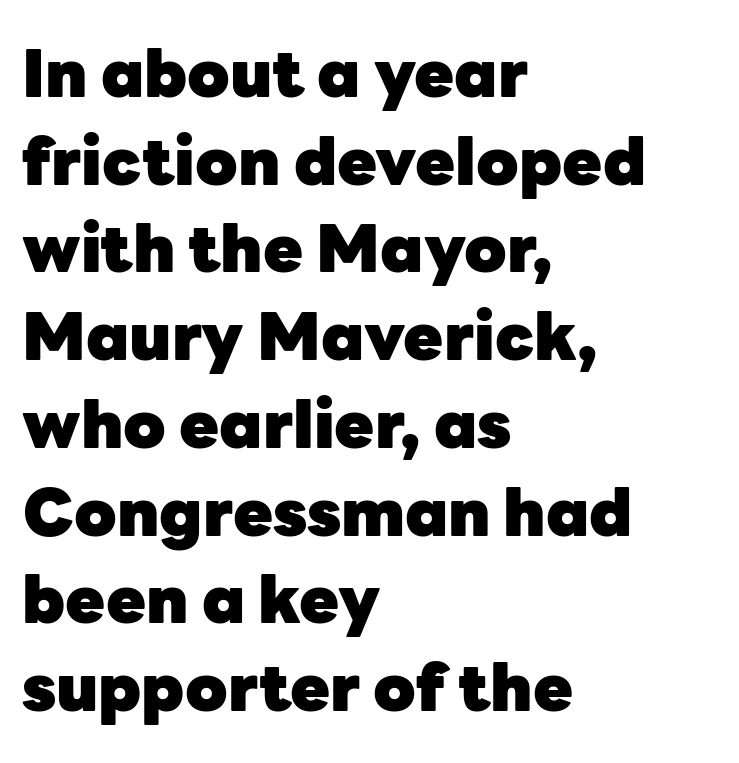
Caption: multi-line text, flush left, ragged right. The words here are not underlined. The line texture is even and compact thanks to regular tracking. Quick note: not italic, upright. Font category for this specimen: sans-serif. In terms of weight, the rendering is a true, heavy bold.
